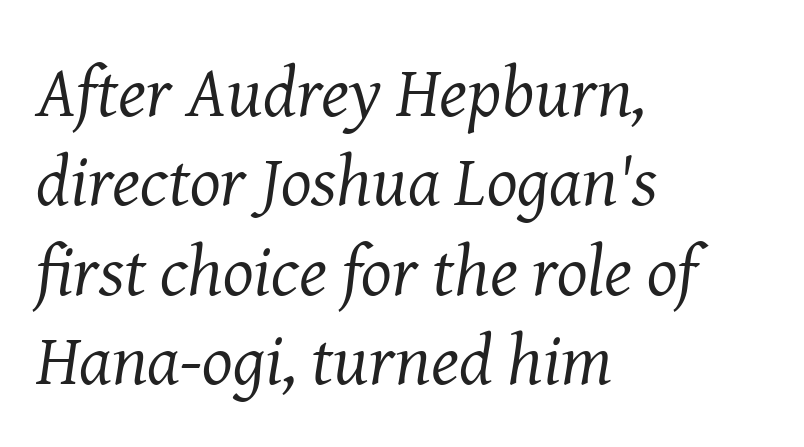
{"serif": "yes", "italic": "yes", "lean": "right", "slant_degrees": 8, "bold": "no", "weight": "regular", "width": "normal", "stroke_contrast": "medium", "x_height": "medium", "monospaced": "no", "underline": "no", "align": "left", "line_spacing_ratio": 1.24, "letter_spacing": "normal", "letter_spacing_em": 0.0, "glyph_px": 72}
